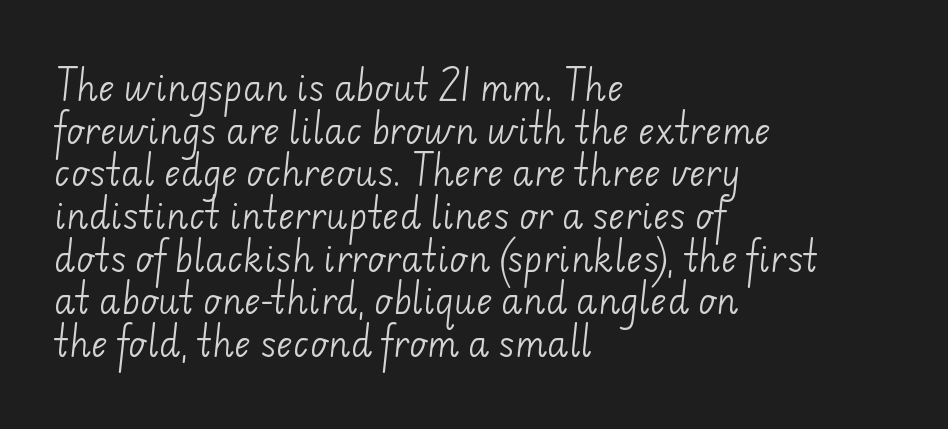
{"serif": "no", "bold": "no", "weight": "light", "width": "normal", "stroke_contrast": "low", "x_height": "small", "monospaced": "no", "underline": "no", "align": "left", "line_spacing_ratio": 1.22, "letter_spacing": "normal", "letter_spacing_em": 0.0, "glyph_px": 35}
